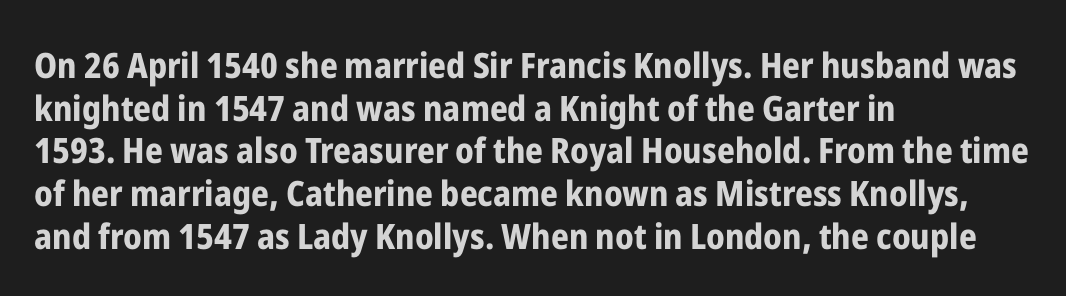
Q: Is the text bold? A: Yes.
Q: Is the text italic (slanted)? A: No, it is upright.
Q: Is the typeface a serif or a sans-serif typeface? A: Sans-serif.
Q: Is the text underlined? A: No.
Q: How is the paragraph aligned? A: Left-aligned.
Q: Is the spacing between letters normal or unusually wide? A: Normal.
Q: Width (condensed, normal, or wide)? A: Condensed.
Q: Stroke contrast? A: Low.
Q: x-height? A: Medium.
Q: Monospaced? A: No.
